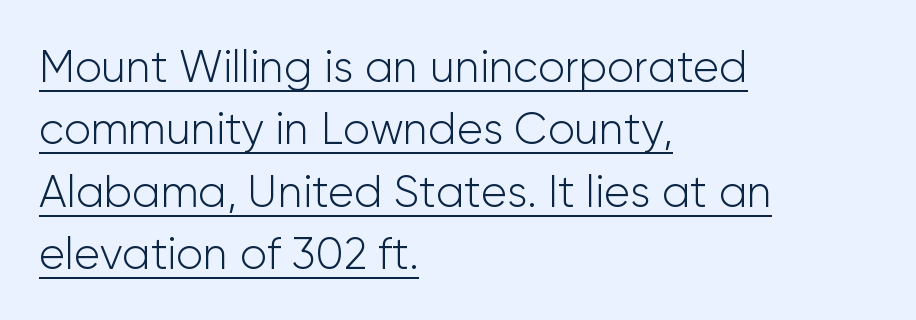
{"serif": "no", "italic": "no", "bold": "no", "weight": "light", "width": "normal", "stroke_contrast": "low", "x_height": "medium", "monospaced": "no", "underline": "yes", "align": "left", "line_spacing": "normal", "line_spacing_ratio": 1.42, "letter_spacing": "normal", "letter_spacing_em": 0.0, "glyph_px": 44}
